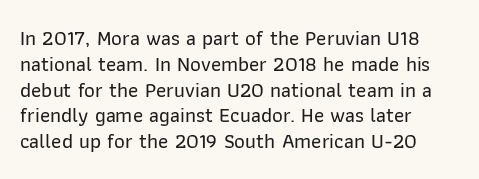
Underline: absent. This rendering uses left alignment, leaving the right contour irregular. A typesetter would mark this as roman, not italic. In terms of letterspacing, this is plain default setting.
